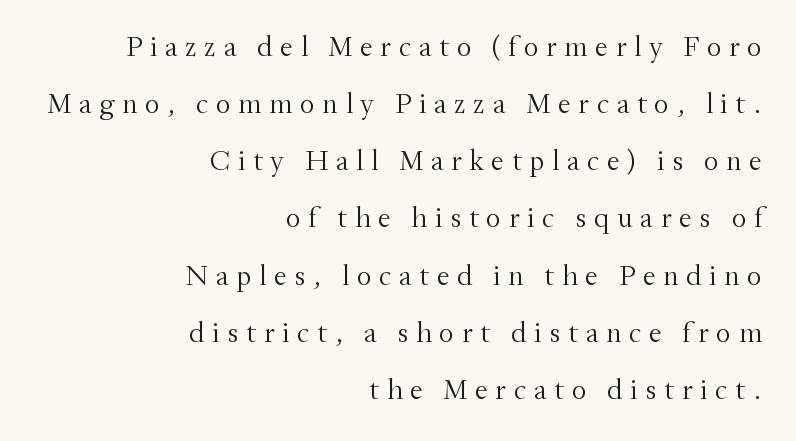
The image shows 29 px light serif type, upright; set right-aligned, loose line spacing (1.97x), unusually wide letter spacing (+0.26 em), not underlined; medium stroke contrast and a small x-height.
